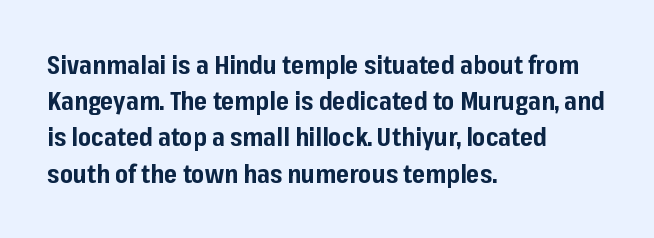
Typesetter's note: full bold, strokes at maximum text heaviness. Rendered with straight, roman letterforms. The line-height multiplier appears to be the usual default. Words appear dense and cohesive because spacing is normal. A student would call this left alignment; a typographer would say flush left, rag right. The baseline area is clear.
